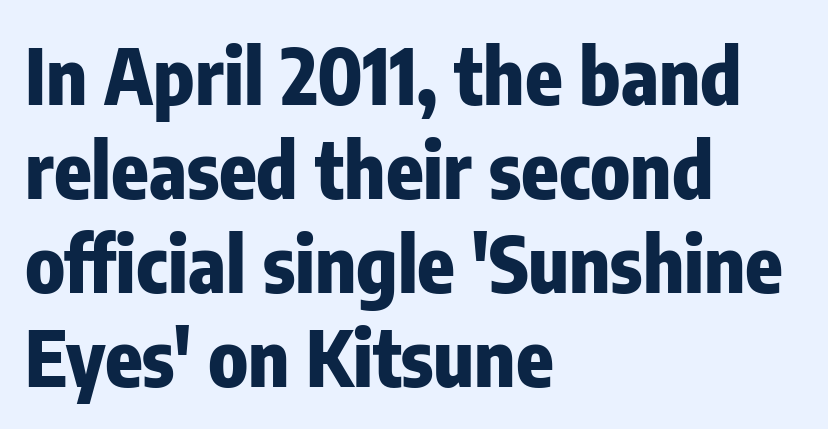
The image shows 77 px heavy, condensed sans-serif type, upright; set left-aligned, line spacing 1.22x, normal letter spacing, not underlined; low stroke contrast and a medium x-height.
